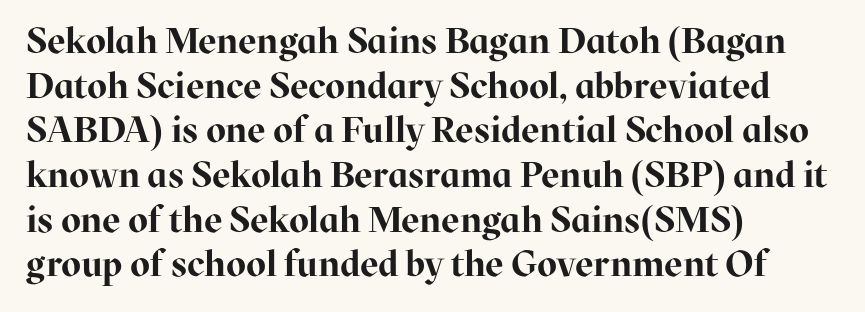
Just letters on the line, the space beneath them empty. The rendering uses a bold face; every stroke is thick and dark. Quick note: not italic, upright. Observe the serifs anchoring each vertical stroke in this sample. This sample has the flowing, uneven cadence of proportional lettering. Line beginnings align vertically; line endings do not.
